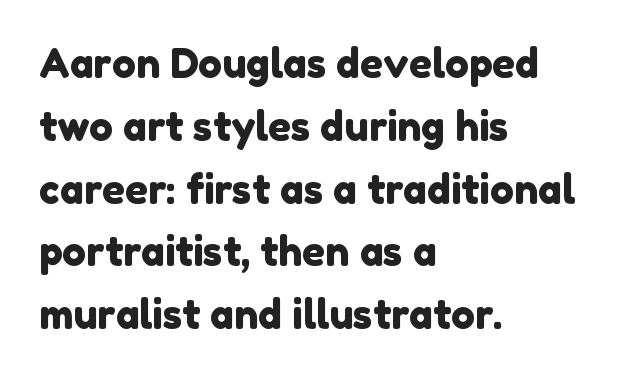
The image shows 40 px sans-serif type; set left-aligned, normal line spacing (1.57x), normal letter spacing, not underlined; low stroke contrast and a medium x-height.
